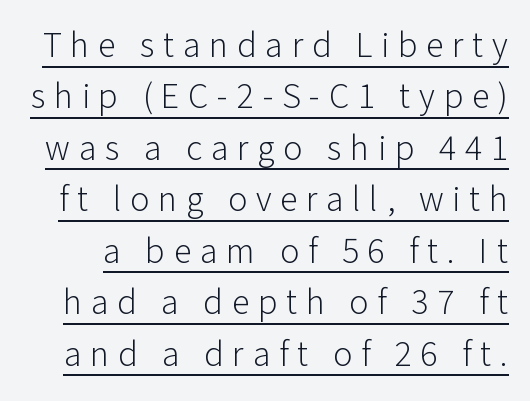
The image shows 36 px light sans-serif type, upright; set normal line spacing (1.43x), unusually wide letter spacing (+0.24 em), underlined; low stroke contrast and a medium x-height.
